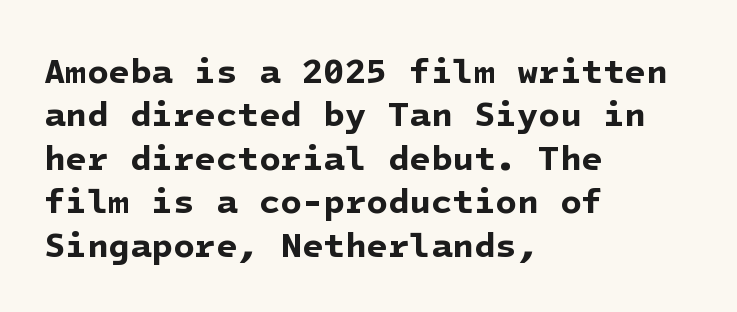
Q: Is the text bold? A: Yes.
Q: Is the typeface a serif or a sans-serif typeface? A: Sans-serif.
Q: Is the text underlined? A: No.
Q: How is the paragraph aligned? A: Left-aligned.
Q: Is the spacing between letters normal or unusually wide? A: Normal.
Q: Width (condensed, normal, or wide)? A: Normal.
Q: Stroke contrast? A: Low.
Q: x-height? A: Medium.
